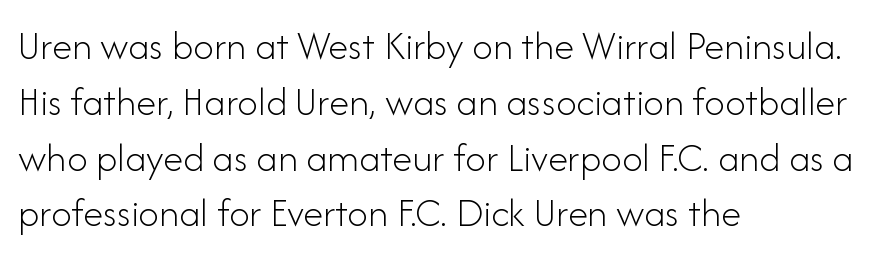
The image shows 41 px light sans-serif type, upright; set left-aligned, normal line spacing (1.36x), normal letter spacing, not underlined; low stroke contrast and a small x-height.
